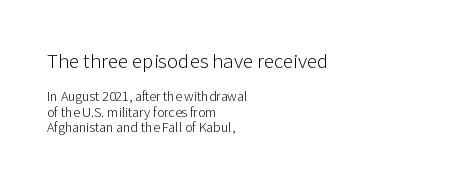
The font is comparable to plain body text, perhaps lighter. Letter spacing: default. Unlike italic type, these characters show no tilt at all. The glyphs are unaccompanied by any horizontal stroke below them. Honestly, the rows look squashed on top of each other.
